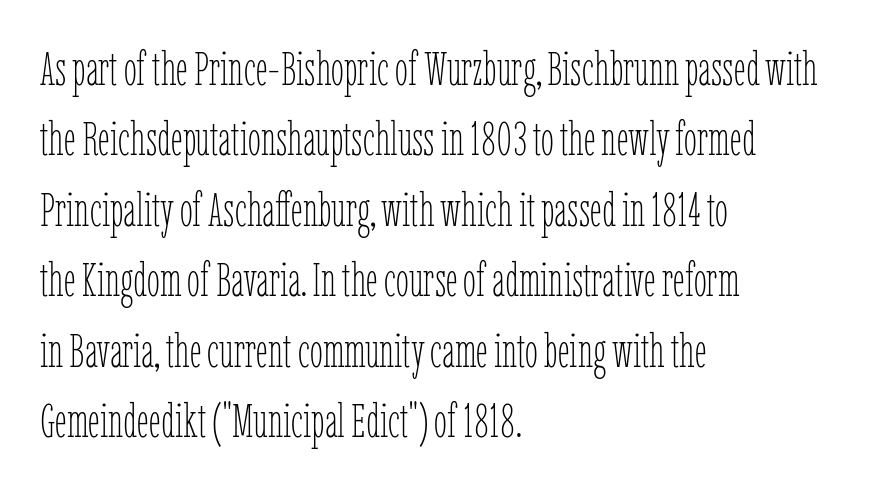
This sample has the flowing, uneven cadence of proportional lettering. The words here are not underlined. Where is the straight margin? On the left. A quiet, ordinary-to-light weight characterises the typeface. Rows of type keep a routine distance in the vertical direction.
